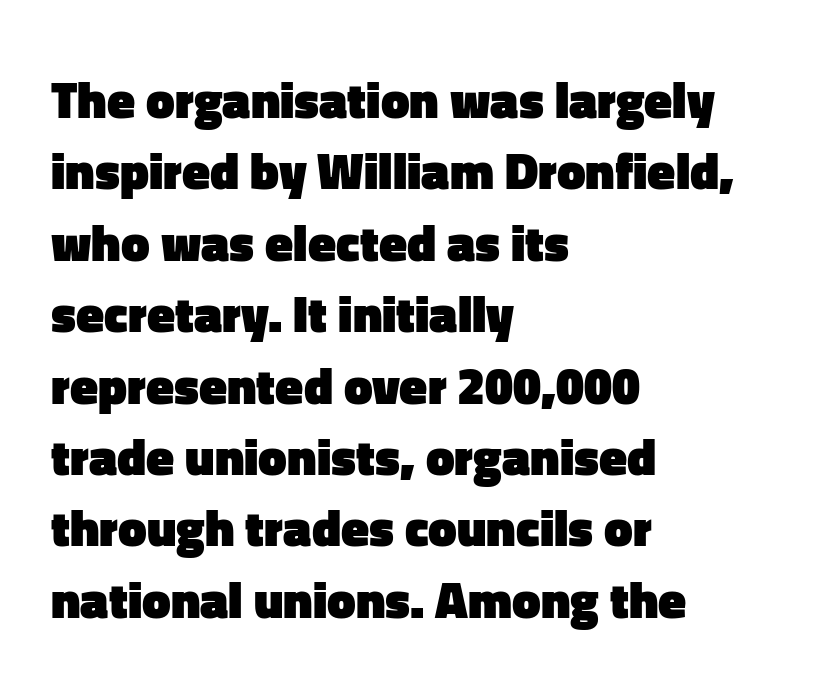
{"serif": "no", "italic": "no", "bold": "yes", "weight": "heavy", "width": "normal", "stroke_contrast": "low", "x_height": "medium", "monospaced": "no", "underline": "no", "align": "left", "line_spacing": "normal", "line_spacing_ratio": 1.4, "letter_spacing": "normal", "letter_spacing_em": 0.0, "glyph_px": 51}
